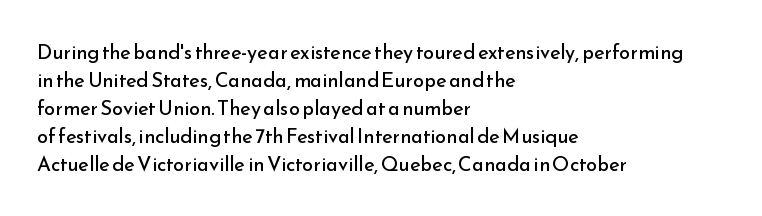
{"italic": "no", "bold": "no", "underline": "no", "align": "left", "line_spacing": "normal", "line_spacing_ratio": 1.4, "letter_spacing": "normal", "letter_spacing_em": 0.0, "glyph_px": 20}
